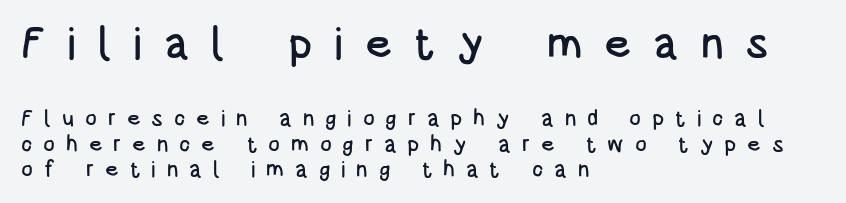
Q: Is the text italic (slanted)? A: No, it is upright.
Q: Is the typeface a serif or a sans-serif typeface? A: Sans-serif.
Q: Is the text underlined? A: No.
Q: How is the paragraph aligned? A: Left-aligned.
Q: Is the spacing between letters normal or unusually wide? A: Unusually wide.
Q: Which block of text is set in a larger size, the first (top) or the second (bottom)? A: The first (top) one.
Q: Width (condensed, normal, or wide)? A: Condensed.
Q: Stroke contrast? A: Low.
Q: x-height? A: Large.
Q: Monospaced? A: No.
